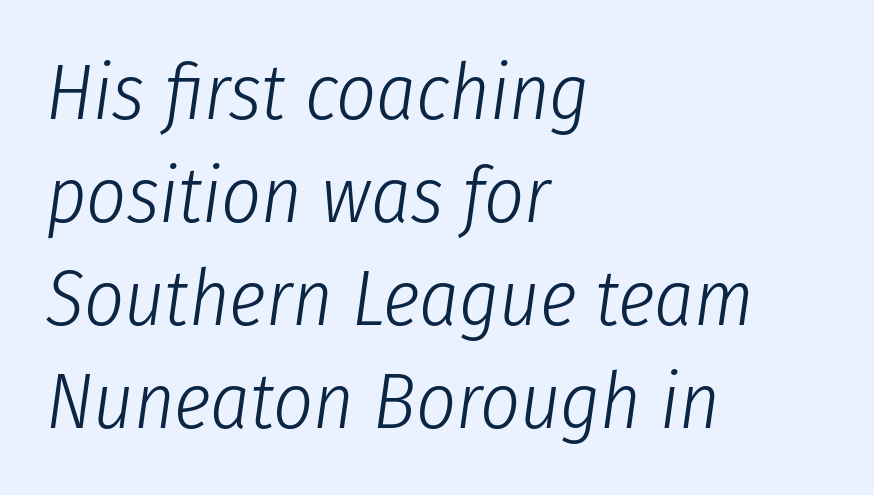
The whole block is typeset with a tilt. These lines keep a tight, regular rhythm from letter to letter. A student would call this left alignment; a typographer would say flush left, rag right. Proportional: the letters do not fall into vertical columns. Anything drawn beneath the words? Only blank space. In terms of leading, this rendering sits right in the middle.
